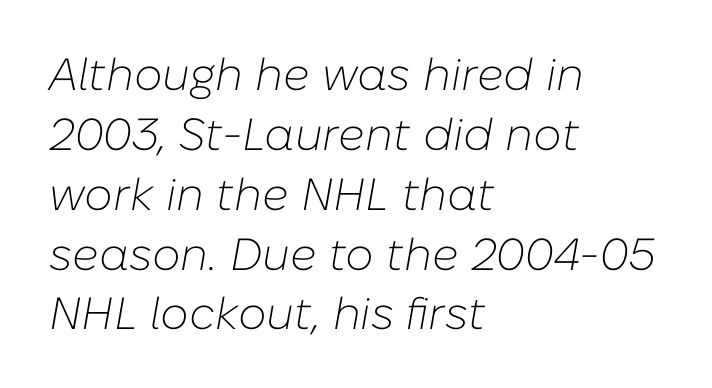
Q: Is the text bold? A: No.
Q: Is the text italic (slanted)? A: Yes, it leans right by about 10 degrees.
Q: Is the text underlined? A: No.
Q: How is the paragraph aligned? A: Left-aligned.
Q: Is the spacing between letters normal or unusually wide? A: Normal.
Q: Is the spacing between lines tight, normal or loose? A: Normal.
Q: Width (condensed, normal, or wide)? A: Normal.
Q: Stroke contrast? A: Low.
Q: x-height? A: Medium.
Q: Monospaced? A: No.
